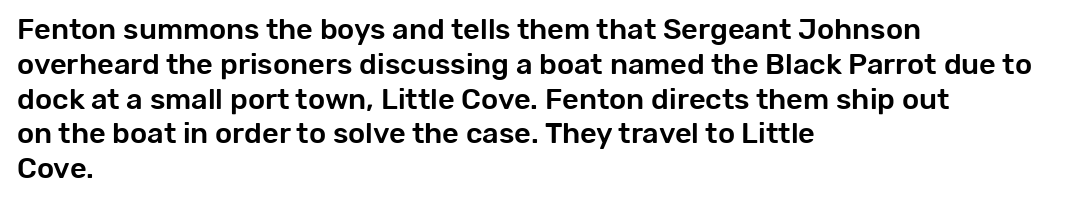
Q: Is the text italic (slanted)? A: No, it is upright.
Q: Is the typeface a serif or a sans-serif typeface? A: Sans-serif.
Q: Is the text underlined? A: No.
Q: How is the paragraph aligned? A: Left-aligned.
Q: Is the spacing between letters normal or unusually wide? A: Normal.
Q: Width (condensed, normal, or wide)? A: Normal.
Q: Stroke contrast? A: Low.
Q: x-height? A: Medium.
Q: Monospaced? A: No.
